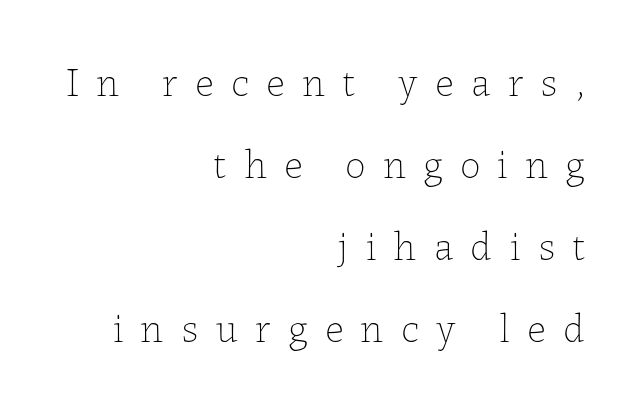
{"italic": "no", "bold": "no", "weight": "thin", "width": "normal", "stroke_contrast": "low", "x_height": "medium", "monospaced": "no", "underline": "no", "align": "right", "line_spacing": "loose", "line_spacing_ratio": 2.0, "letter_spacing": "wide", "letter_spacing_em": 0.42, "glyph_px": 41}
